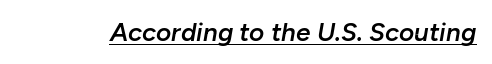
{"italic": "yes", "lean": "right", "slant_degrees": 10, "bold": "semi", "underline": "yes", "letter_spacing": "normal", "letter_spacing_em": 0.0, "glyph_px": 26}
